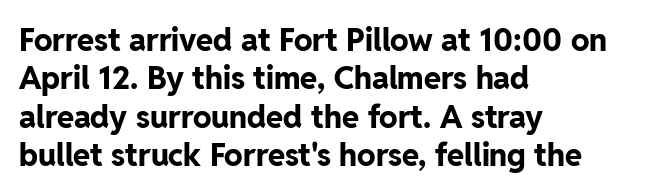
Q: Is the text bold? A: Yes.
Q: Is the text italic (slanted)? A: No, it is upright.
Q: Is the typeface a serif or a sans-serif typeface? A: Sans-serif.
Q: Is the text underlined? A: No.
Q: How is the paragraph aligned? A: Left-aligned.
Q: Is the spacing between letters normal or unusually wide? A: Normal.
Q: Width (condensed, normal, or wide)? A: Normal.
Q: Stroke contrast? A: Low.
Q: x-height? A: Medium.
Q: Monospaced? A: No.
